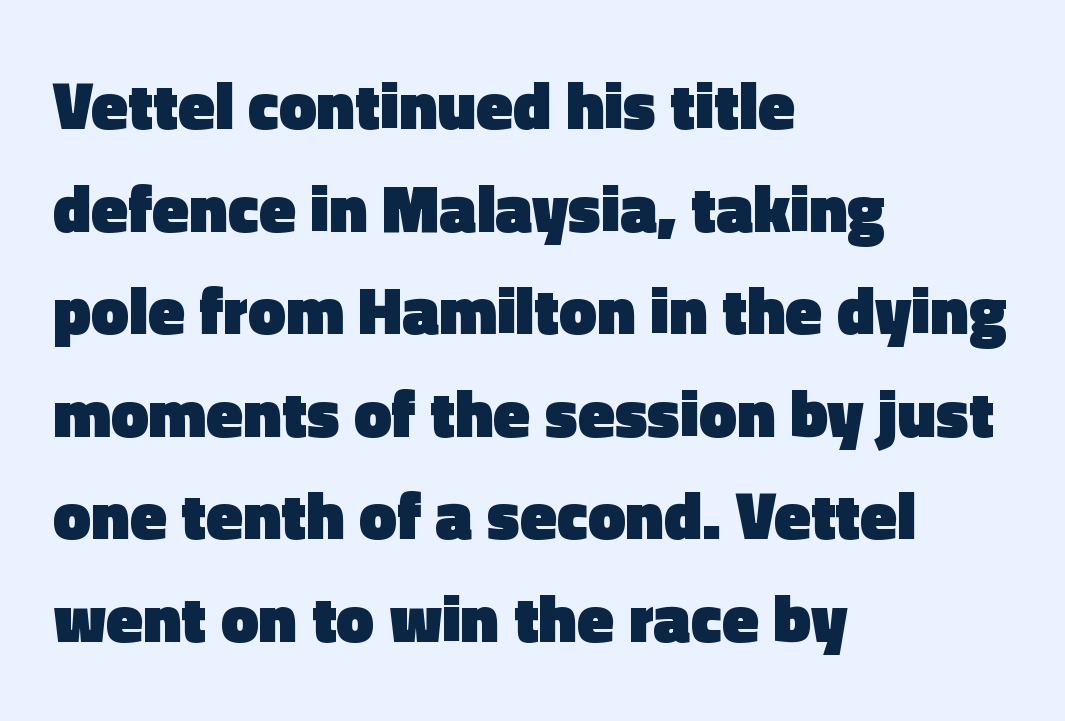
The image shows 67 px heavy sans-serif type, upright; set left-aligned, normal line spacing (1.53x), normal letter spacing, not underlined; a medium x-height.
